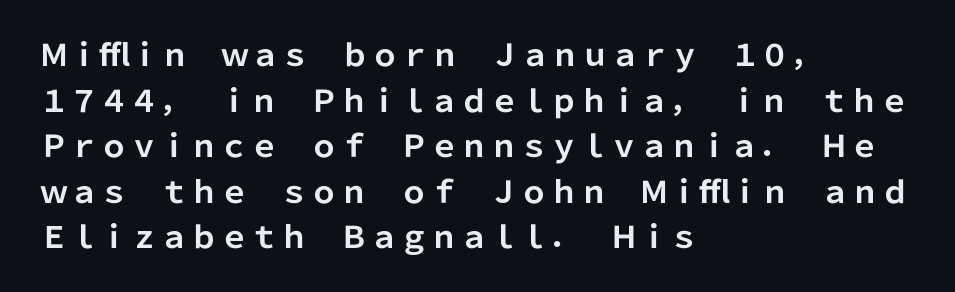
Each word holds together tightly as a unit, with standard inter-letter gaps. If you measured baseline to baseline, you'd find a middling distance. Visually the block forms a straight wall on the left and a jagged coastline on the right. Caption: bold face, heavy strokes. Do the characters align in a grid? No, the font is proportional.
